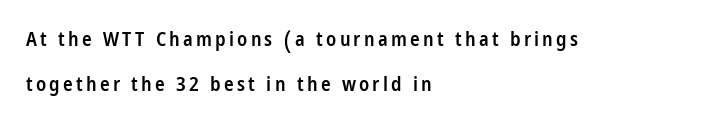
The image shows 20 px text type, upright; set left-aligned, loose line spacing (2.27x), not underlined.
